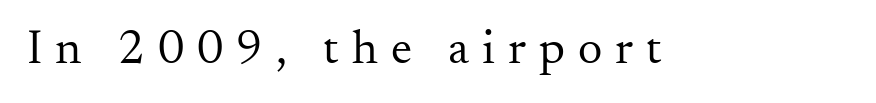
The image shows 48 px regular-weight serif type, upright; set unusually wide letter spacing (+0.27 em), not underlined; medium stroke contrast and a small x-height.
